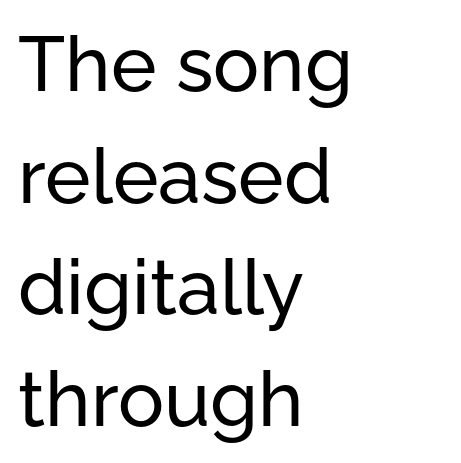
The image shows 77 px sans-serif type, upright; set left-aligned, normal line spacing (1.45x), normal letter spacing, not underlined; low stroke contrast and a medium x-height.
